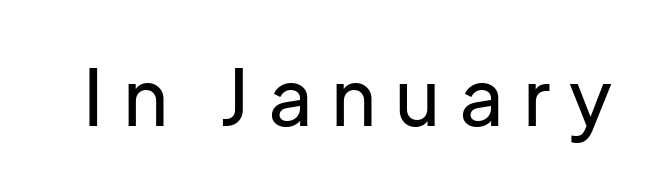
Q: Is the text italic (slanted)? A: No, it is upright.
Q: Is the typeface a serif or a sans-serif typeface? A: Sans-serif.
Q: Is the text underlined? A: No.
Q: Is the spacing between letters normal or unusually wide? A: Unusually wide.
Q: Width (condensed, normal, or wide)? A: Normal.
Q: Stroke contrast? A: Low.
Q: x-height? A: Medium.
Q: Monospaced? A: No.
